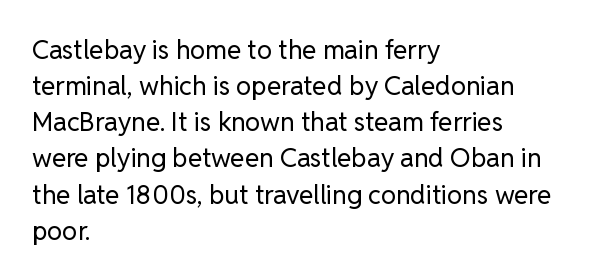
Q: Is the text bold? A: No.
Q: Is the text italic (slanted)? A: No, it is upright.
Q: Is the text underlined? A: No.
Q: How is the paragraph aligned? A: Left-aligned.
Q: Is the spacing between letters normal or unusually wide? A: Normal.
Q: Is the spacing between lines tight, normal or loose? A: Normal.
